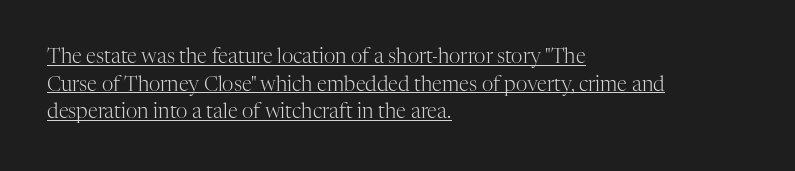
The image shows 20 px text type, upright; set left-aligned, normal line spacing (1.38x), normal letter spacing, underlined.
